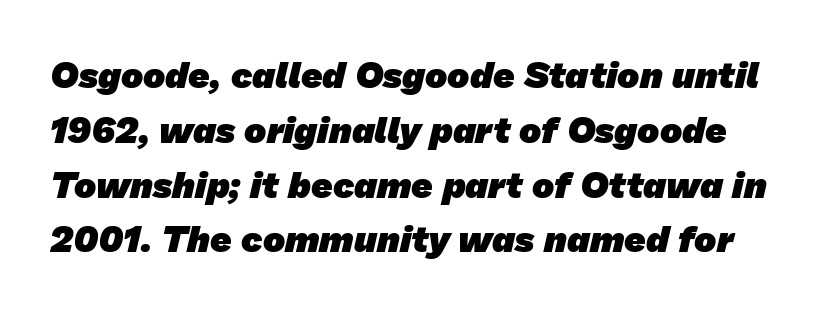
Each letter keeps its own natural width here, so spacing adapts to shape. The glyphs have the mass of a bold cut. The block of text has a typical density, with ordinary space between rows. Lines of text with bare space underneath. A sans-serif font was chosen for this passage. Caption: standard tracking, unaltered.
